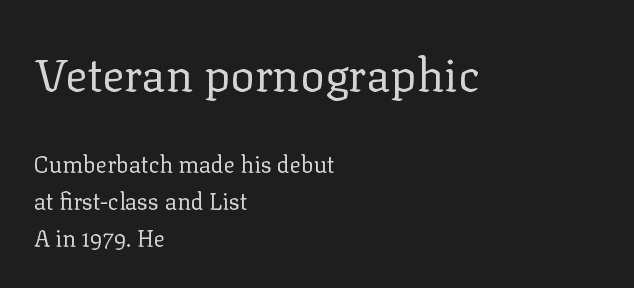
The image shows 46 px regular-weight serif type, upright; set left-aligned, normal line spacing (1.6x), normal letter spacing, not underlined; the first (top) block is 2.0x larger; low stroke contrast and a medium x-height.
